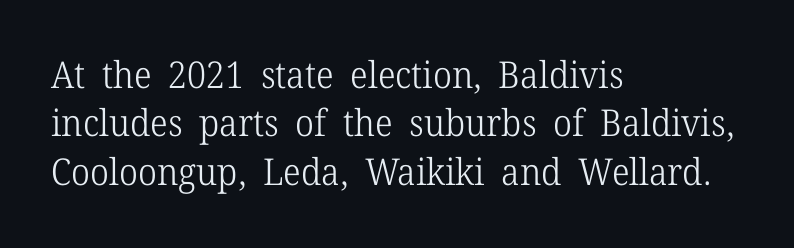
The image shows 37 px light serif type, upright; set left-aligned, normal line spacing (1.31x), normal letter spacing, not underlined; low stroke contrast and a medium x-height.
